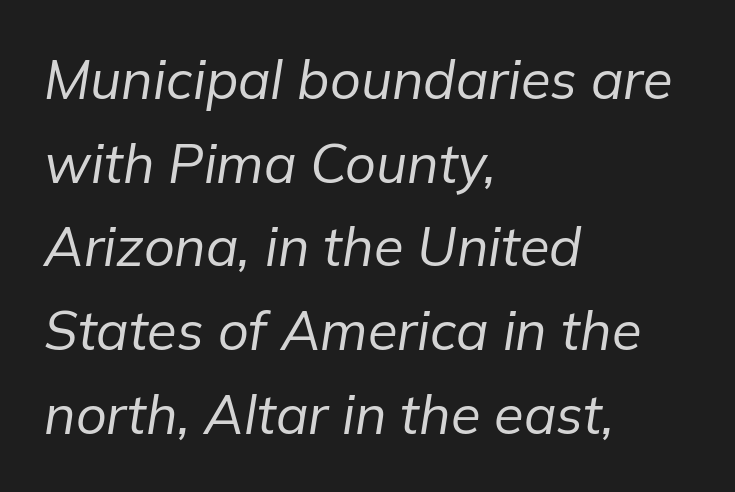
The image shows 54 px regular-weight type, italic (leaning right); set left-aligned, normal line spacing (1.55x), normal letter spacing, not underlined; low stroke contrast and a medium x-height.
